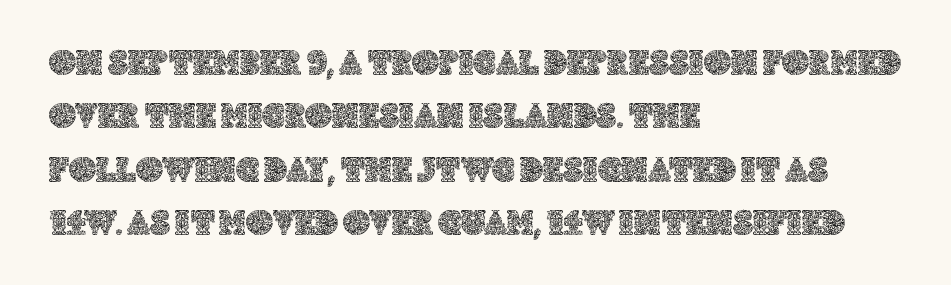
The image shows 37 px text type, upright; set left-aligned, normal line spacing (1.44x), normal letter spacing, not underlined; a large x-height.
